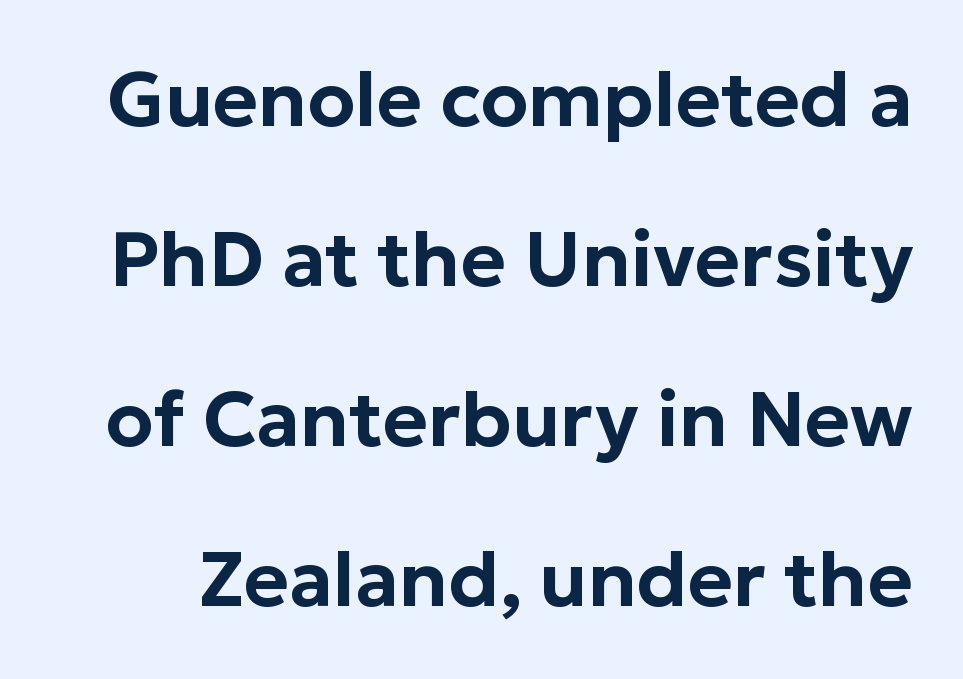
{"serif": "no", "italic": "no", "width": "normal", "stroke_contrast": "low", "x_height": "medium", "monospaced": "no", "underline": "no", "line_spacing": "loose", "line_spacing_ratio": 2.08, "letter_spacing": "normal", "letter_spacing_em": 0.0, "glyph_px": 77}
